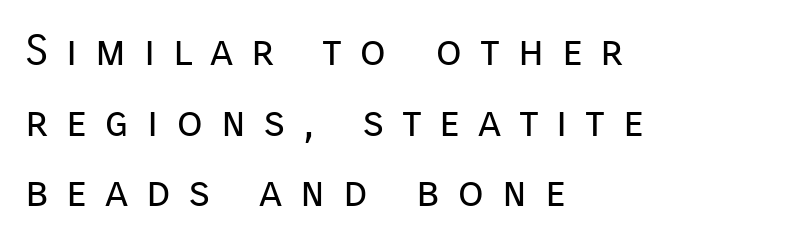
Is this a fixed-width face? No — the glyphs have proportional, varying widths. Upright lettering throughout. Tracking here is generous; glyphs stand well apart from one another. The font family rendered here belongs to the sans-serif group.
